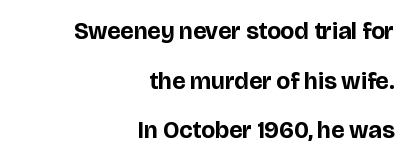
{"italic": "no", "bold": "yes", "underline": "no", "align": "right", "line_spacing": "loose", "line_spacing_ratio": 2.07, "letter_spacing": "normal", "letter_spacing_em": 0.0, "glyph_px": 24}
